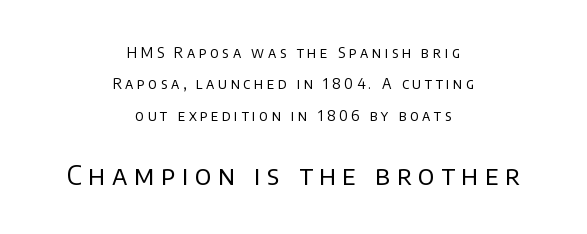
{"italic": "no", "bold": "no", "underline": "no", "align": "center", "line_spacing": "loose", "line_spacing_ratio": 2.24, "letter_spacing": "wide", "letter_spacing_em": 0.25, "larger_block": "second", "size_ratio": 1.86, "glyph_px": 26}
